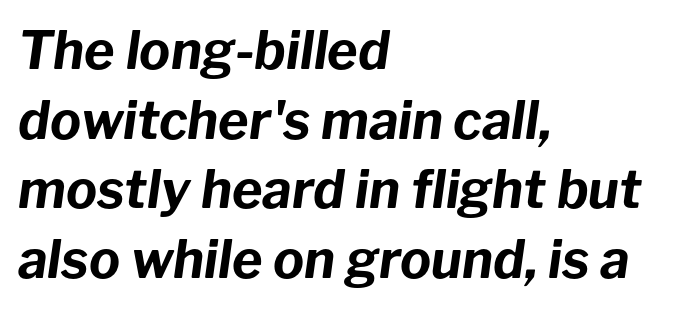
{"italic": "yes", "lean": "right", "slant_degrees": 8, "bold": "yes", "weight": "bold", "width": "normal", "stroke_contrast": "low", "x_height": "medium", "monospaced": "no", "underline": "no", "align": "left", "line_spacing": "normal", "line_spacing_ratio": 1.34, "letter_spacing": "normal", "letter_spacing_em": 0.0, "glyph_px": 52}
